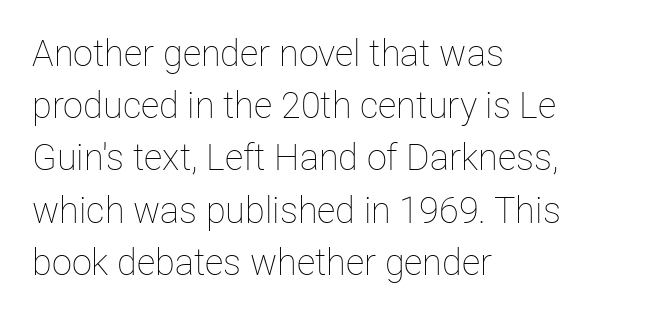
{"italic": "no", "bold": "no", "weight": "thin", "width": "normal", "stroke_contrast": "low", "x_height": "medium", "monospaced": "no", "underline": "no", "align": "left", "line_spacing": "normal", "line_spacing_ratio": 1.45, "letter_spacing": "normal", "letter_spacing_em": 0.0, "glyph_px": 36}
